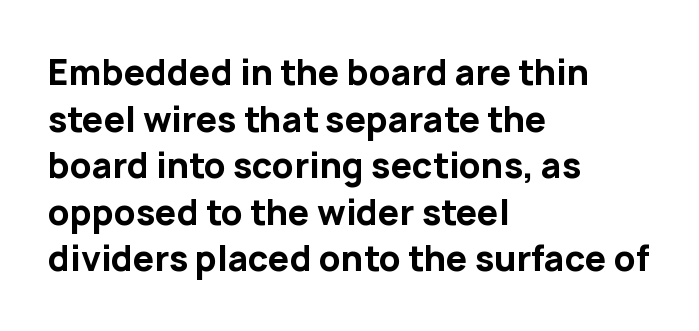
The image shows 34 px bold sans-serif type, upright; set left-aligned, normal line spacing (1.37x), normal letter spacing, not underlined; low stroke contrast and a medium x-height.
